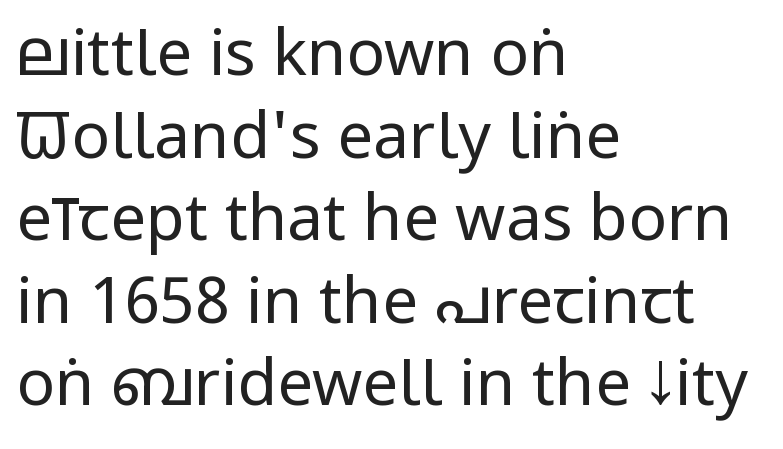
{"serif": "no", "italic": "no", "bold": "no", "weight": "regular", "width": "condensed", "stroke_contrast": "low", "x_height": "large", "monospaced": "no", "underline": "no", "align": "left", "line_spacing": "normal", "line_spacing_ratio": 1.29, "letter_spacing": "normal", "letter_spacing_em": 0.0, "glyph_px": 64}
